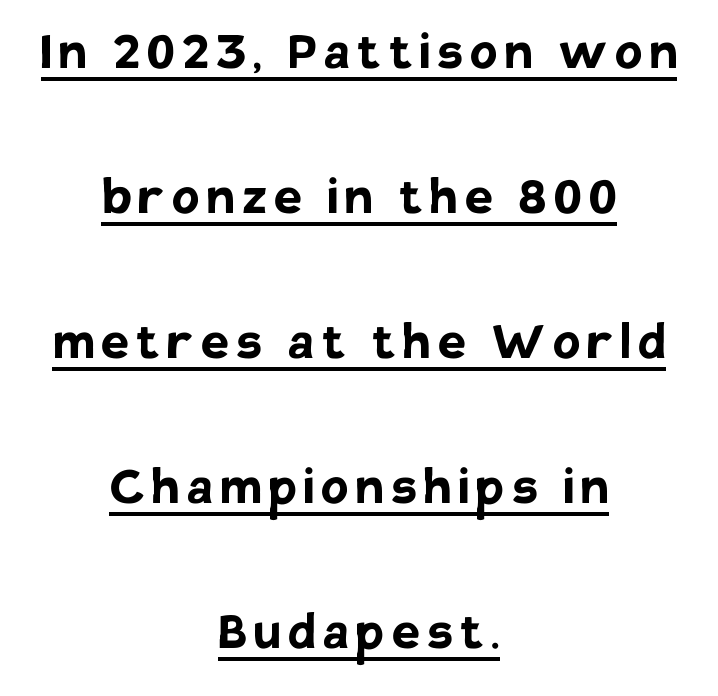
{"serif": "no", "italic": "no", "bold": "yes", "weight": "semibold", "width": "normal", "stroke_contrast": "low", "x_height": "large", "monospaced": "no", "underline": "yes", "align": "center", "line_spacing": "loose", "line_spacing_ratio": 2.34, "glyph_px": 62}
